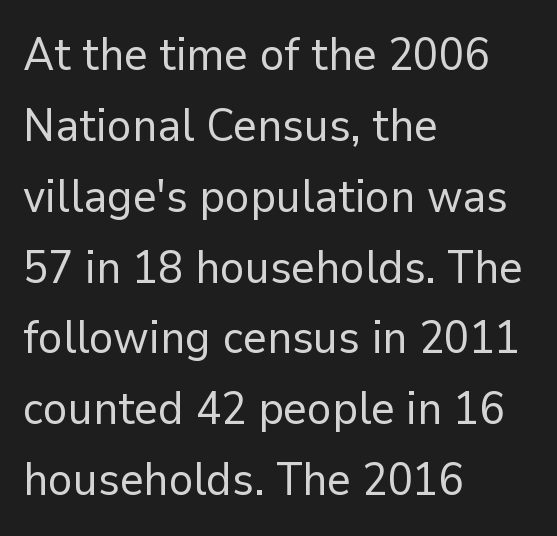
The image shows 46 px regular-weight sans-serif type, upright; set left-aligned, normal line spacing (1.54x), normal letter spacing, not underlined; low stroke contrast and a medium x-height.
